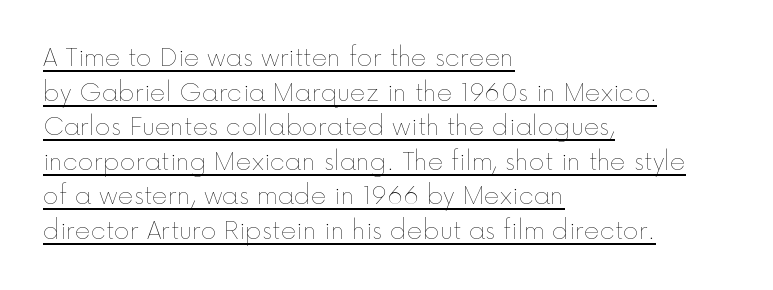
Does the leading feel generous? No, just average. This sample uses plain, unmodified letter spacing. The cut favours lightness, reaching ordinary text weight at its darkest. Line beginnings align vertically; line endings do not. Posture: upright roman.
